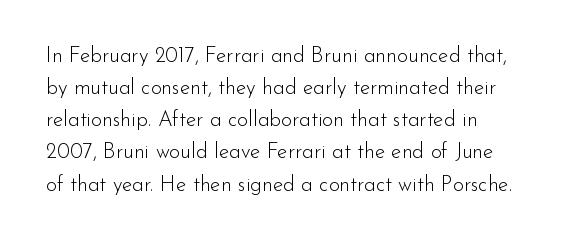
Is the block centered? No — it sits flush against the left margin. Honestly, the row spacing looks completely unremarkable. Check under the words: just untouched page. Ascenders rise straight up at ninety degrees. Nobody touched the tracking dial on this one.
